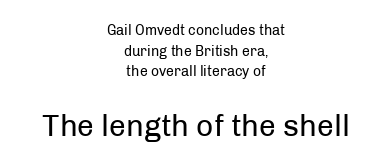
The image shows 30 px regular-weight sans-serif type, upright; set centered, normal line spacing (1.48x), normal letter spacing, not underlined; the second (bottom) block is 2.14x larger; low stroke contrast and a medium x-height.
